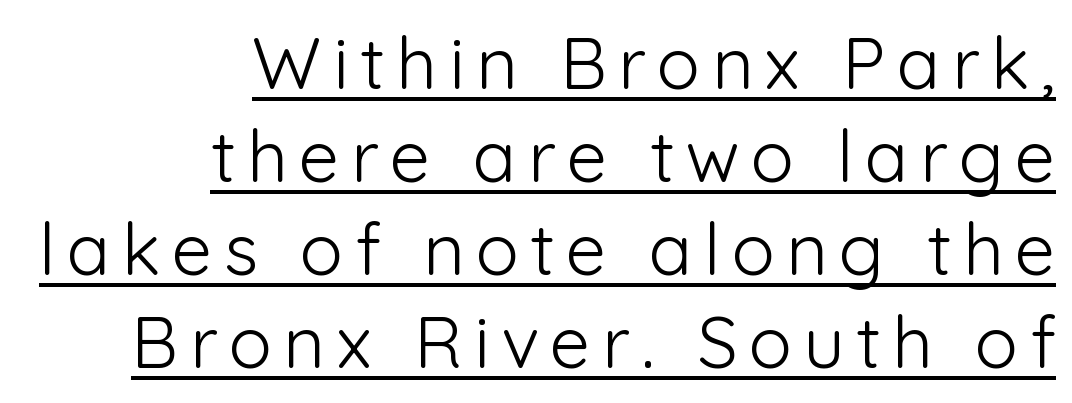
{"serif": "no", "italic": "no", "bold": "no", "weight": "light", "width": "normal", "stroke_contrast": "low", "x_height": "medium", "monospaced": "no", "underline": "yes", "align": "right", "line_spacing": "normal", "line_spacing_ratio": 1.29, "glyph_px": 72}
